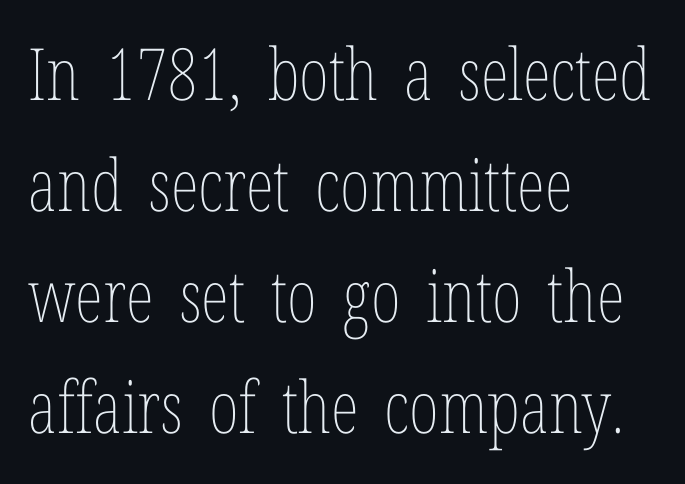
{"italic": "no", "bold": "no", "weight": "thin", "width": "condensed", "stroke_contrast": "low", "x_height": "medium", "monospaced": "no", "underline": "no", "align": "left", "line_spacing": "normal", "line_spacing_ratio": 1.54, "letter_spacing": "normal", "letter_spacing_em": 0.0, "glyph_px": 72}
